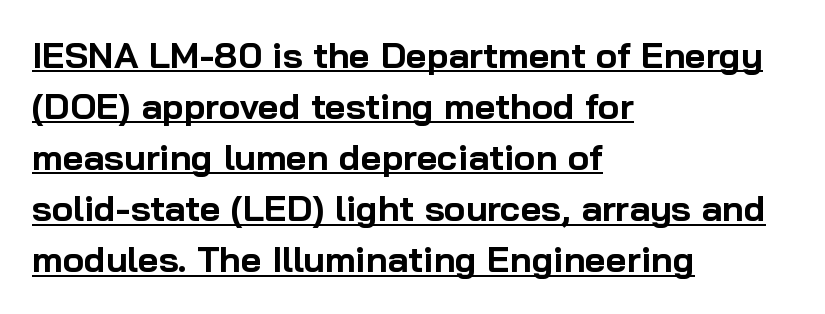
The typesetting leans heavy: a genuine bold. Italic? Not at all — the glyphs are vertical. These lines are set flush left with a ragged right edge. Serifs: no, the terminals of the letterforms are clean.
